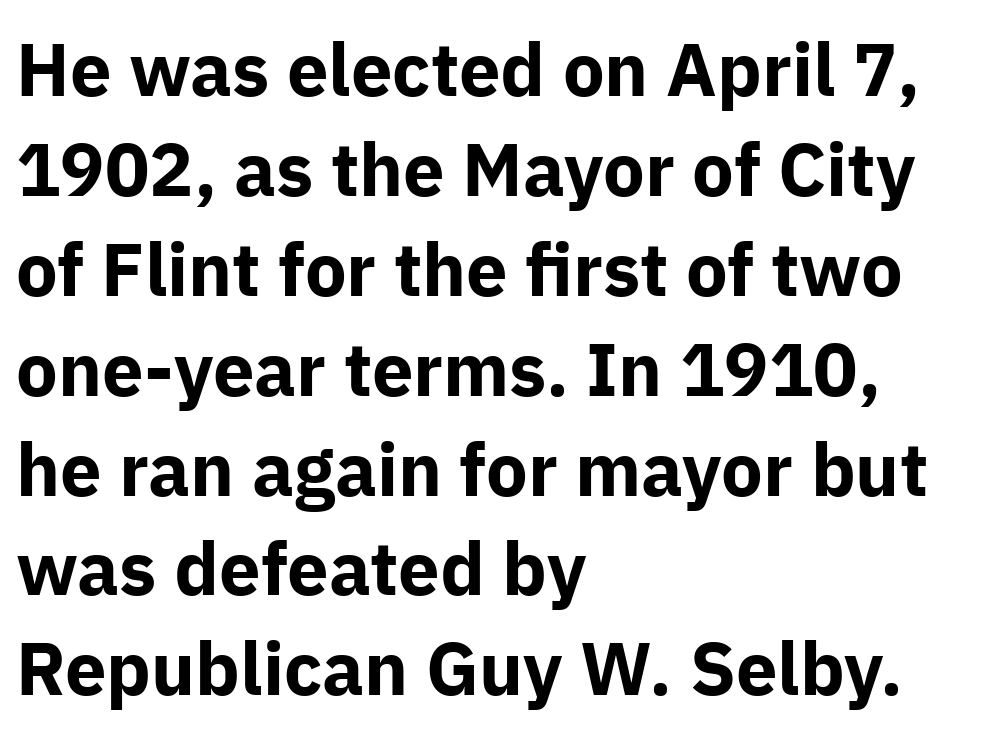
Q: Is the text bold? A: Yes.
Q: Is the text italic (slanted)? A: No, it is upright.
Q: Is the typeface a serif or a sans-serif typeface? A: Sans-serif.
Q: Is the text underlined? A: No.
Q: How is the paragraph aligned? A: Left-aligned.
Q: Is the spacing between letters normal or unusually wide? A: Normal.
Q: Is the spacing between lines tight, normal or loose? A: Normal.
Q: Width (condensed, normal, or wide)? A: Normal.
Q: Stroke contrast? A: Low.
Q: x-height? A: Medium.
Q: Monospaced? A: No.
